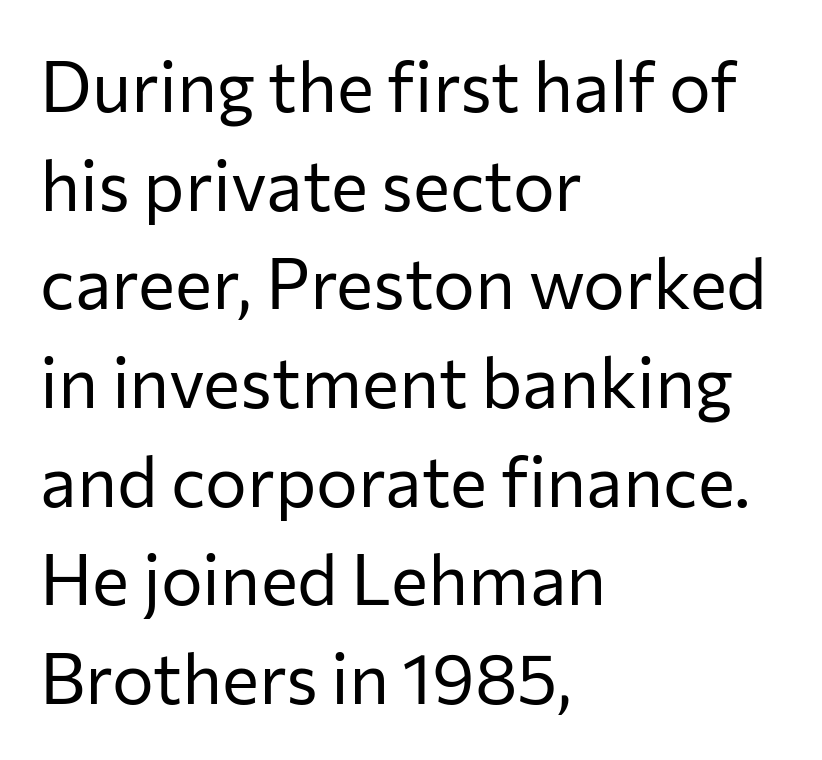
{"serif": "no", "italic": "no", "bold": "no", "weight": "regular", "width": "normal", "stroke_contrast": "low", "x_height": "medium", "monospaced": "no", "underline": "no", "align": "left", "line_spacing": "normal", "line_spacing_ratio": 1.41, "letter_spacing": "normal", "letter_spacing_em": 0.0, "glyph_px": 70}
